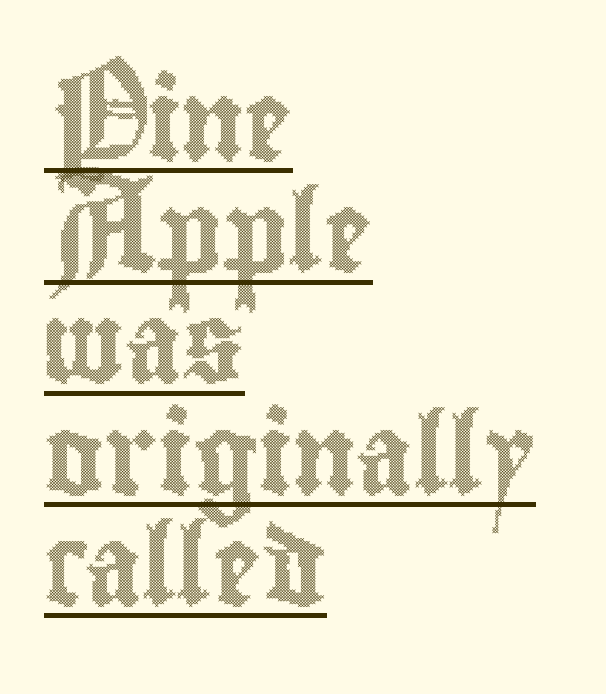
{"italic": "no", "width": "condensed", "x_height": "small", "monospaced": "no", "underline": "yes", "align": "left", "line_spacing": "normal", "line_spacing_ratio": 1.39, "letter_spacing": "normal", "letter_spacing_em": 0.0, "glyph_px": 80}
